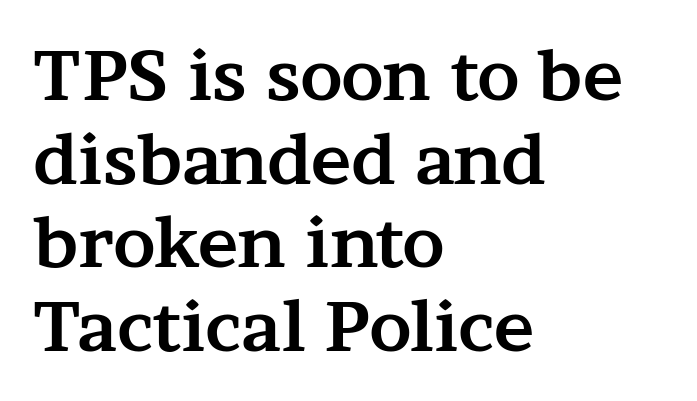
{"serif": "yes", "italic": "no", "bold": "yes", "weight": "bold", "width": "wide", "stroke_contrast": "medium", "x_height": "medium", "monospaced": "no", "underline": "no", "align": "left", "line_spacing_ratio": 1.23, "letter_spacing": "normal", "letter_spacing_em": 0.0, "glyph_px": 68}
